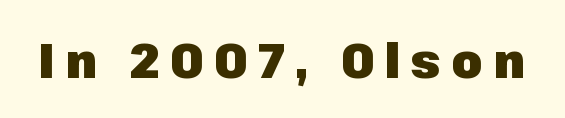
Is this a sans? Yes — the strokes have no serifs. Every character sits straight up, as roman type does. Looks like regular typesetting: each glyph gets only the width it needs. The glyphs are unaccompanied by any horizontal stroke below them. Is the letter spacing exaggerated? Yes — the characters are pushed far apart. What weight is shown? A full bold with thick strokes.
